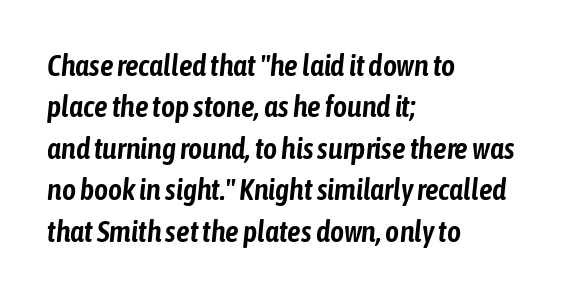
Varying glyph widths throughout — classic text-font behaviour. Teacher's note: observe the even left margin — that is flush-left alignment. The gap between lines stays unmarked. When letters slant like this, we call the style italic.
